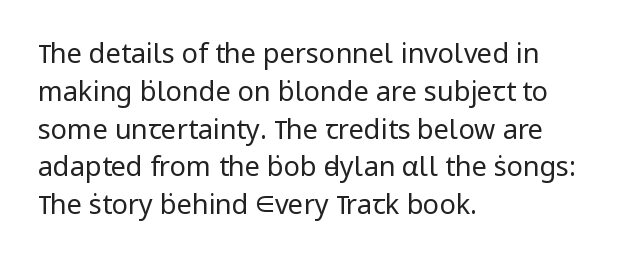
The image shows 27 px text type, upright; set left-aligned, normal line spacing (1.4x), normal letter spacing, not underlined.
